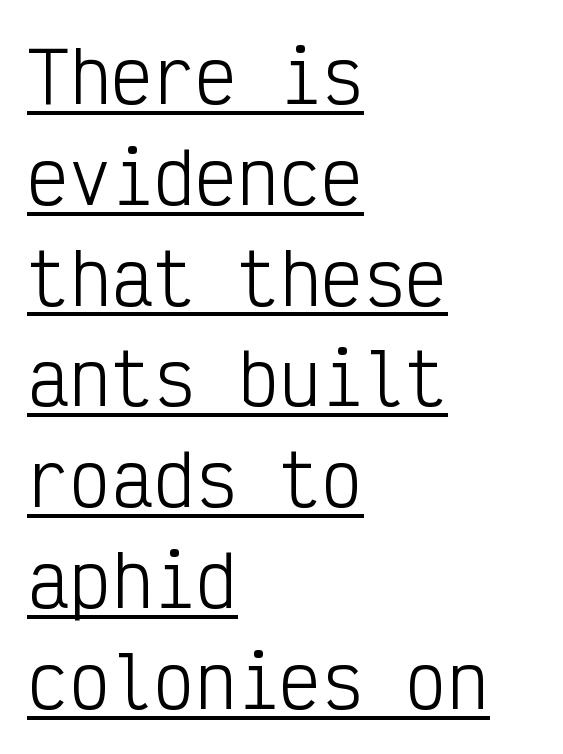
Stems here are at most as thick as an everyday book face. Spacing verdict: monospaced, one width for all characters. Every stem runs plumb, perpendicular to the baseline. A student would call this left alignment; a typographer would say flush left, rag right.
